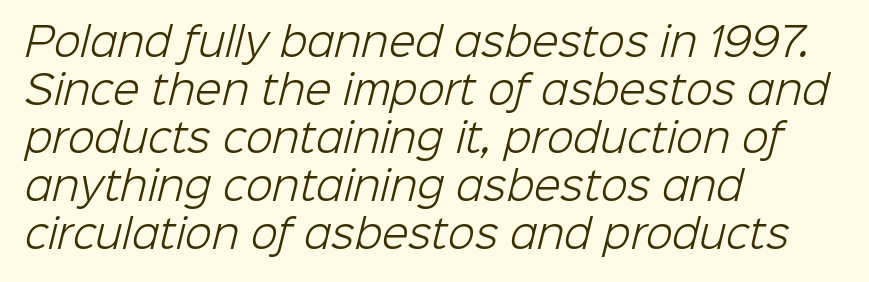
Nope, no serifs anywhere on these letters. Bare-footed words on every line. Ink coverage per letter is moderate at most. Here the designer chose a conventional face with non-uniform glyph widths. The rendering keeps characters at their native spacing. These lines are set flush left with a ragged right edge.
